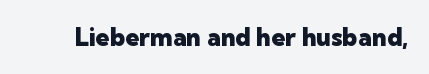
The image shows 25 px bold type, upright; set normal letter spacing, not underlined.
